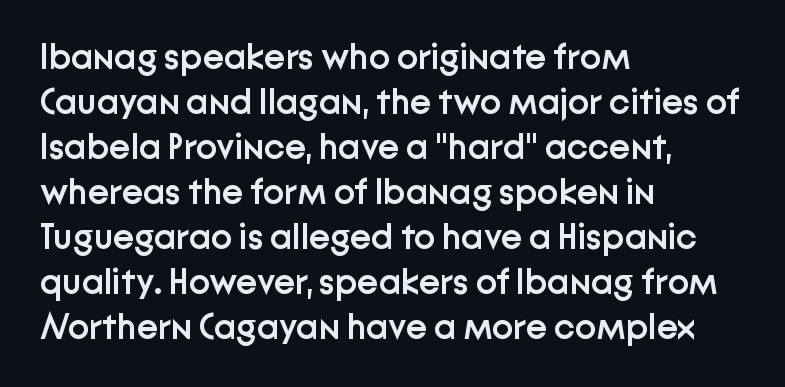
Q: Is the text bold? A: Semi-bold.
Q: Is the text italic (slanted)? A: No, it is upright.
Q: Is the typeface a serif or a sans-serif typeface? A: Sans-serif.
Q: Is the text underlined? A: No.
Q: How is the paragraph aligned? A: Left-aligned.
Q: Is the spacing between letters normal or unusually wide? A: Normal.
Q: Is the spacing between lines tight, normal or loose? A: Normal.
Q: Width (condensed, normal, or wide)? A: Normal.
Q: Stroke contrast? A: Low.
Q: x-height? A: Medium.
Q: Monospaced? A: No.
